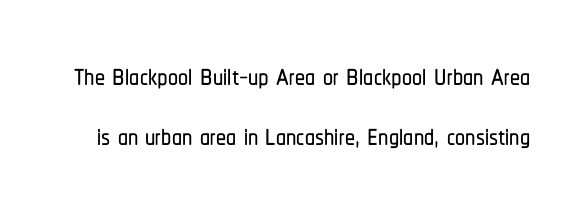
The image shows 40 px condensed sans-serif type, upright; set normal line spacing (1.51x), normal letter spacing, not underlined; low stroke contrast and a medium x-height.
